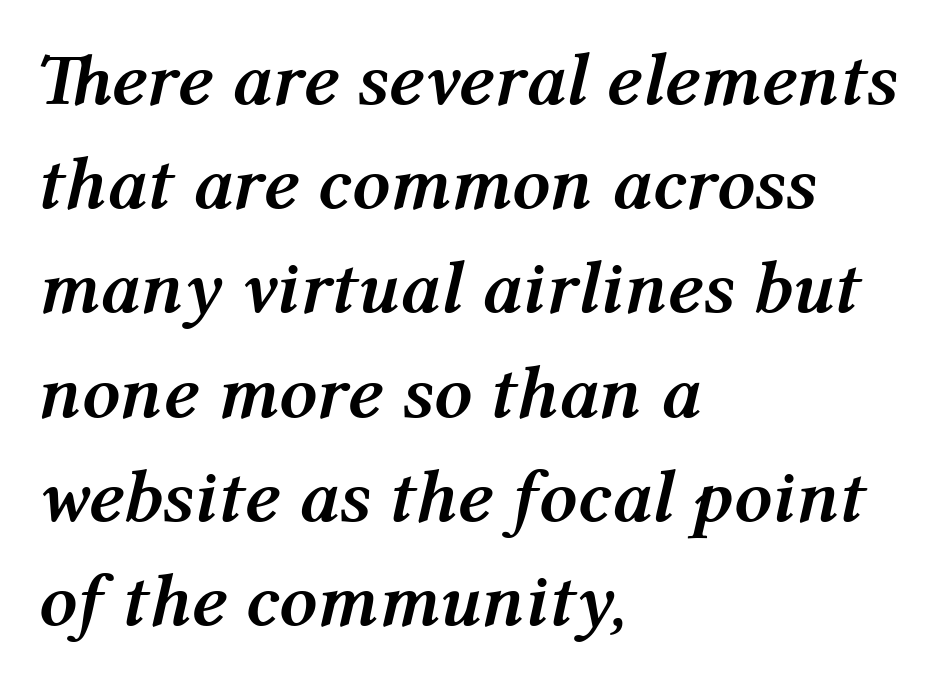
Q: Is the text bold? A: Yes.
Q: Is the text italic (slanted)? A: Yes, it leans right by about 12 degrees.
Q: Is the text underlined? A: No.
Q: How is the paragraph aligned? A: Left-aligned.
Q: Is the spacing between letters normal or unusually wide? A: Normal.
Q: Is the spacing between lines tight, normal or loose? A: Normal.
Q: Width (condensed, normal, or wide)? A: Normal.
Q: Stroke contrast? A: Medium.
Q: x-height? A: Medium.
Q: Monospaced? A: No.
